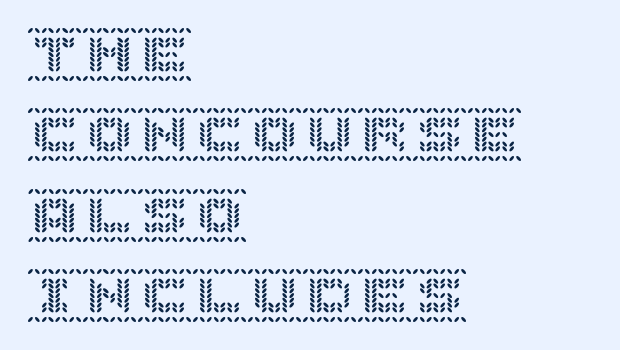
Notice how the stems are strictly vertical — no italics here. The compositor pushed each line to the left boundary. Words appear dense and cohesive because spacing is normal. Evenly set lines give the paragraph a standard silhouette. Only glyphs here, with clear space below each row.
